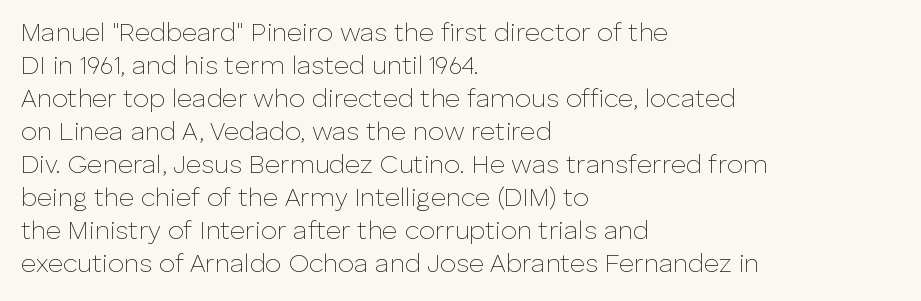
The image shows 26 px text type, upright; set left-aligned, normal line spacing (1.27x), normal letter spacing, not underlined.
